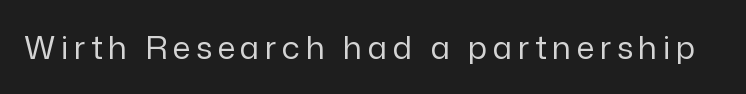
The image shows 32 px regular-weight sans-serif type, upright; set not underlined; low stroke contrast and a medium x-height.
